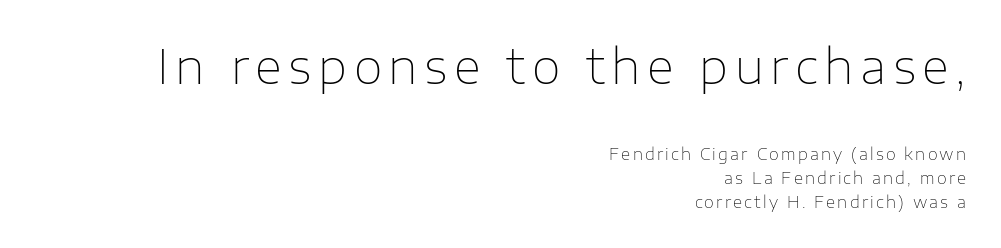
The image shows 47 px thin sans-serif type, upright; set right-aligned, normal line spacing (1.5x), not underlined; the first (top) block is 2.94x larger; low stroke contrast and a medium x-height.
